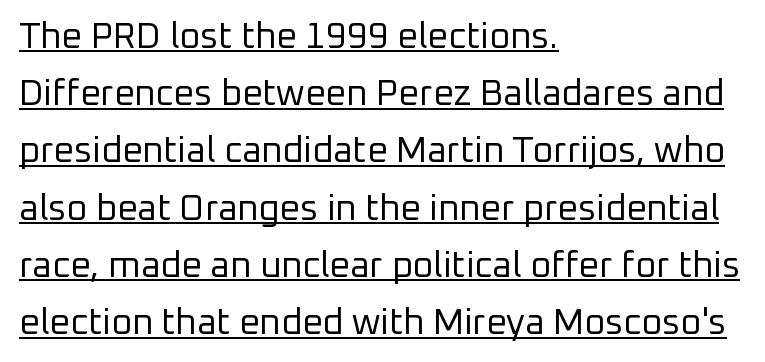
The image shows 36 px regular-weight sans-serif type, upright; set left-aligned, normal line spacing (1.59x), normal letter spacing, underlined; low stroke contrast and a medium x-height.
